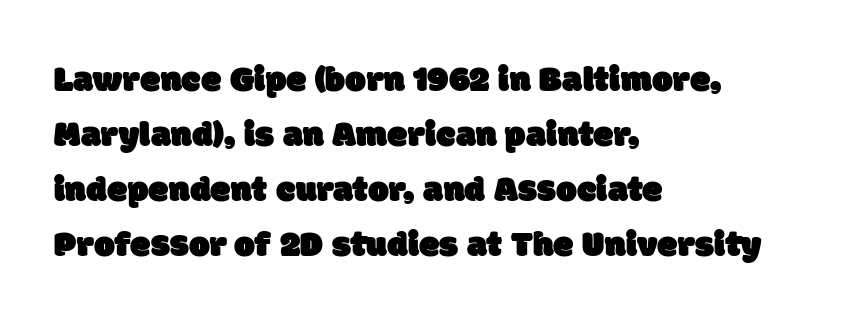
Every row of glyphs begins at an identical x-position on the left. Looks like regular typesetting: each glyph gets only the width it needs. Vertical spacing — default. The text was rendered using a sans face with plain stroke endings. A typesetter would call this zero additional tracking.
